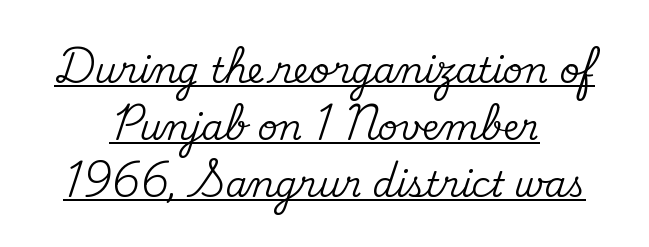
{"width": "normal", "stroke_contrast": "medium", "x_height": "small", "monospaced": "no", "underline": "yes", "align": "center", "line_spacing": "normal", "line_spacing_ratio": 1.63, "letter_spacing": "normal", "letter_spacing_em": 0.0, "glyph_px": 35}
